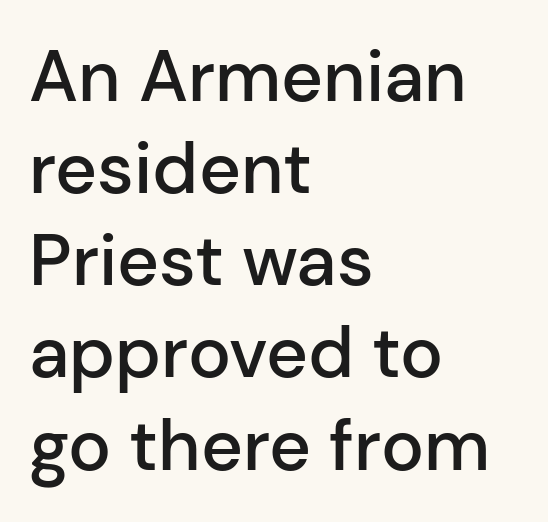
Looks like regular typesetting: each glyph gets only the width it needs. The axis of the letterforms is exactly vertical. What kind of face is this? One without serifs — a sans. The glyphs are unaccompanied by any horizontal stroke below them. The rendering uses a moderate line-height, typical for paragraphs. Reading down the block, your eye returns to a fixed left position each line.
